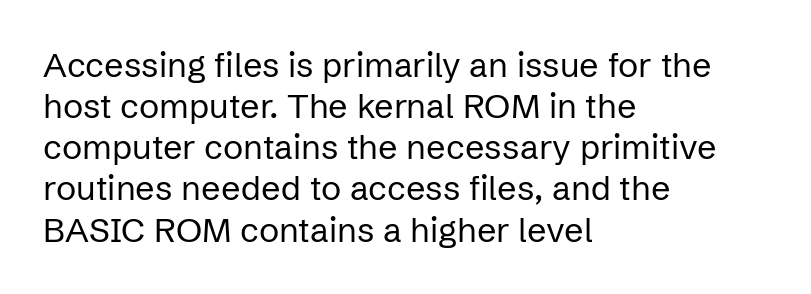
{"serif": "no", "italic": "no", "bold": "no", "weight": "regular", "width": "normal", "stroke_contrast": "low", "x_height": "medium", "monospaced": "no", "underline": "no", "align": "left", "line_spacing_ratio": 1.21, "letter_spacing": "normal", "letter_spacing_em": 0.0, "glyph_px": 34}
